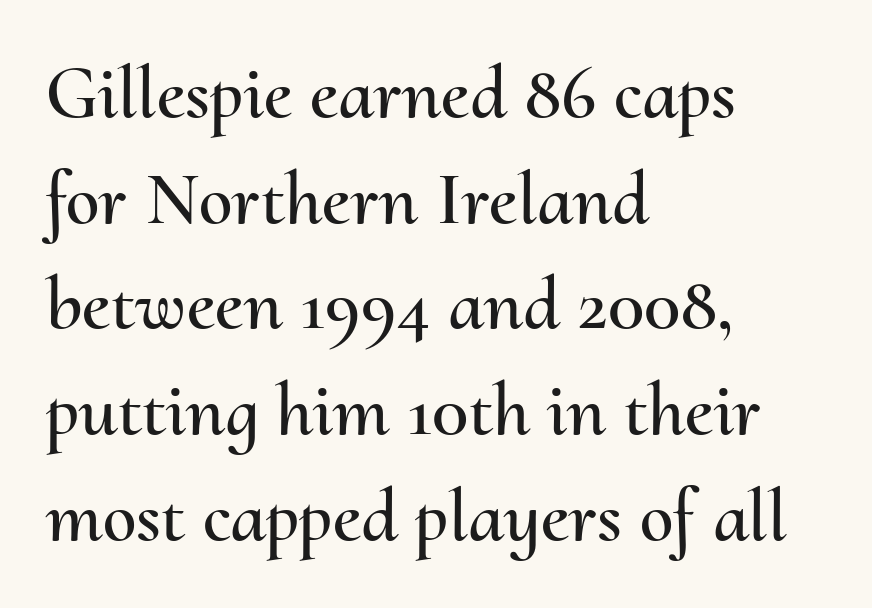
The letters stand straight up with perfectly vertical stems. Here the designer chose a conventional face with non-uniform glyph widths. Type without underlining. Honestly, the letter spacing is just normal — you wouldn't notice it.
